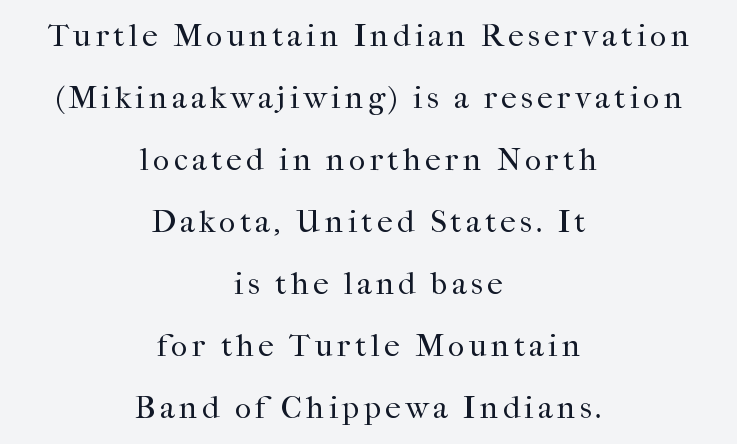
Q: Is the text bold? A: No.
Q: Is the text italic (slanted)? A: No, it is upright.
Q: Is the typeface a serif or a sans-serif typeface? A: Serif.
Q: Is the text underlined? A: No.
Q: How is the paragraph aligned? A: Centered.
Q: Is the spacing between lines tight, normal or loose? A: Loose.
Q: Width (condensed, normal, or wide)? A: Normal.
Q: Stroke contrast? A: High.
Q: x-height? A: Medium.
Q: Monospaced? A: No.
